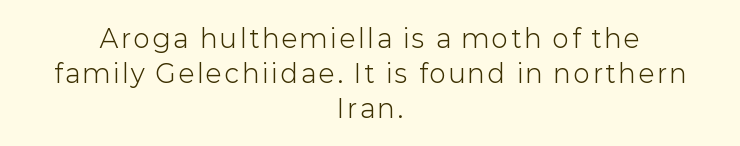
{"italic": "no", "bold": "no", "underline": "no", "align": "center", "line_spacing": "normal", "line_spacing_ratio": 1.4, "glyph_px": 25}
